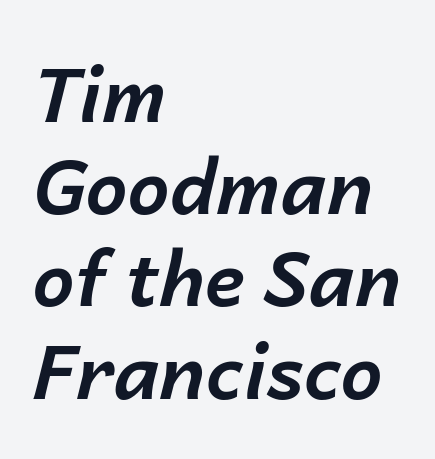
The image shows 75 px bold type, italic (leaning right); set left-aligned, line spacing 1.23x, normal letter spacing, not underlined; low stroke contrast and a medium x-height.
